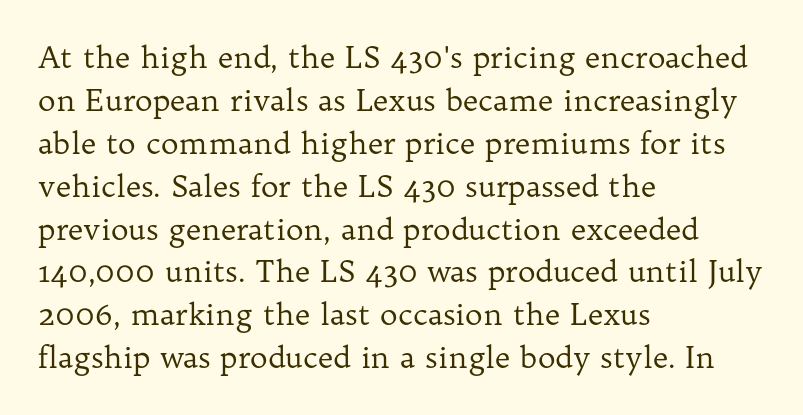
The image shows 30 px regular-weight serif type, upright; set left-aligned, normal line spacing (1.43x), normal letter spacing, not underlined; low stroke contrast and a medium x-height.
